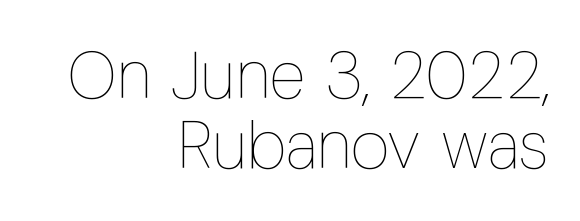
Q: Is the text bold? A: No.
Q: Is the text italic (slanted)? A: No, it is upright.
Q: Is the text underlined? A: No.
Q: How is the paragraph aligned? A: Right-aligned.
Q: Is the spacing between letters normal or unusually wide? A: Normal.
Q: Is the spacing between lines tight, normal or loose? A: Tight.
Q: Width (condensed, normal, or wide)? A: Condensed.
Q: Stroke contrast? A: Low.
Q: x-height? A: Medium.
Q: Monospaced? A: No.
